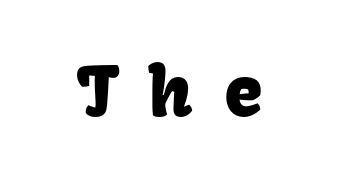
The specimen reads as upright at a glance. Does the type have serifs? No, each stem ends abruptly. Tracking value appears strongly positive — letters spread wide. Lines of text with bare space underneath. The rendering uses natural spacing where letterforms have individual widths.
